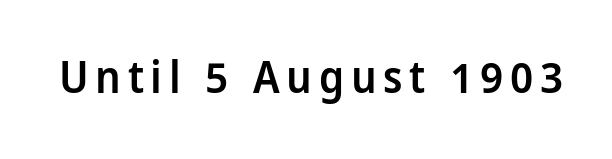
Q: Is the text bold? A: Semi-bold.
Q: Is the text italic (slanted)? A: No, it is upright.
Q: Is the typeface a serif or a sans-serif typeface? A: Sans-serif.
Q: Is the text underlined? A: No.
Q: Width (condensed, normal, or wide)? A: Condensed.
Q: Stroke contrast? A: Low.
Q: x-height? A: Large.
Q: Monospaced? A: No.
